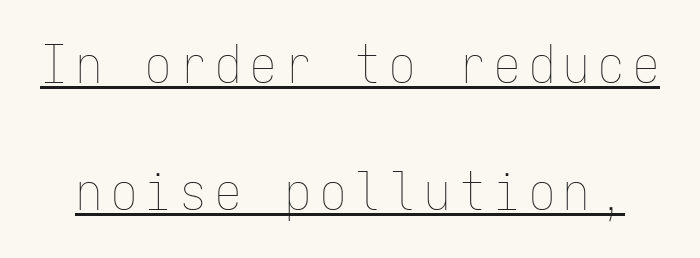
The face used here appears with an underline applied. Fixed-width glyphs throughout — classic coding-font behaviour. A roman cut, with each character standing at attention. The line-height multiplier appears high, well above default. Is this a heavy cut? Hardly; it is regular or lighter.
